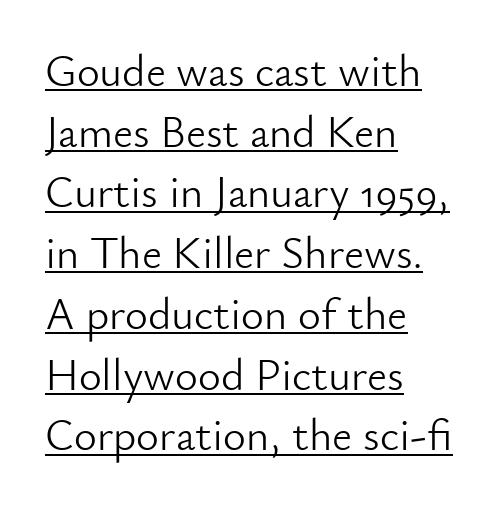
Q: Is the text bold? A: No.
Q: Is the text italic (slanted)? A: No, it is upright.
Q: Is the typeface a serif or a sans-serif typeface? A: Sans-serif.
Q: Is the text underlined? A: Yes.
Q: How is the paragraph aligned? A: Left-aligned.
Q: Is the spacing between letters normal or unusually wide? A: Normal.
Q: Is the spacing between lines tight, normal or loose? A: Normal.
Q: Width (condensed, normal, or wide)? A: Normal.
Q: Stroke contrast? A: Low.
Q: x-height? A: Small.
Q: Monospaced? A: No.
